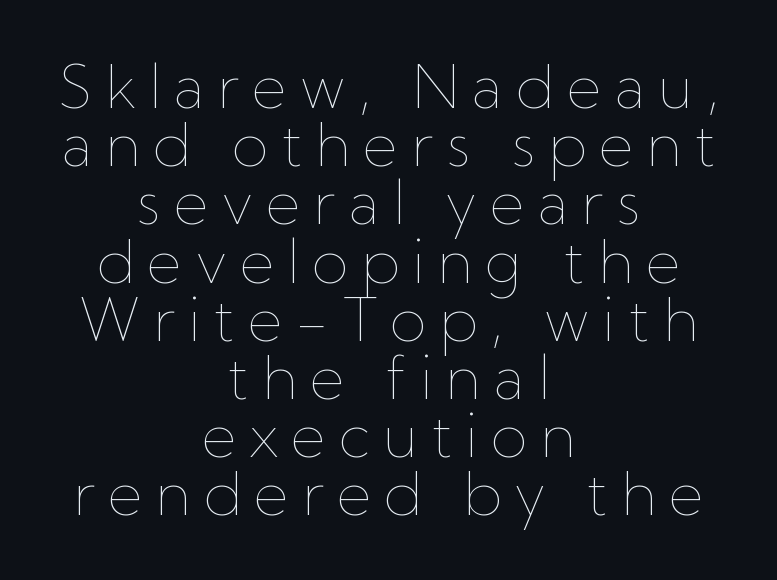
{"italic": "no", "bold": "no", "weight": "thin", "width": "normal", "stroke_contrast": "low", "x_height": "medium", "monospaced": "no", "underline": "no", "align": "center", "line_spacing": "tight", "line_spacing_ratio": 0.97, "letter_spacing": "wide", "letter_spacing_em": 0.21, "glyph_px": 60}
